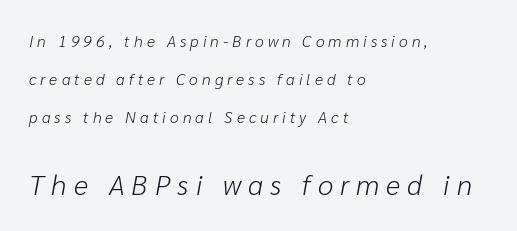
The image shows 28 px light type, italic (leaning right); set left-aligned, loose line spacing (2.36x), unusually wide letter spacing (+0.25 em), not underlined; the second (bottom) block is 1.75x larger; low stroke contrast and a medium x-height.
